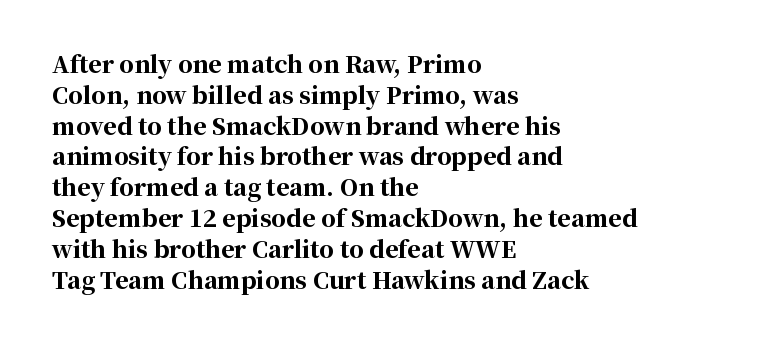
{"italic": "no", "bold": "yes", "underline": "no", "align": "left", "line_spacing": "normal", "line_spacing_ratio": 1.34, "letter_spacing": "normal", "letter_spacing_em": 0.0, "glyph_px": 23}
